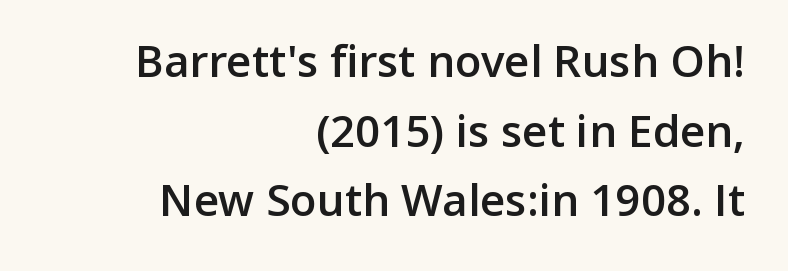
Every stem runs plumb, perpendicular to the baseline. In CSS terms this would be text-align: right. Unmarked baselines from the first word to the last. Varying glyph widths throughout — classic text-font behaviour. Nothing unusual about the tracking: characters are spaced as the font intends.
